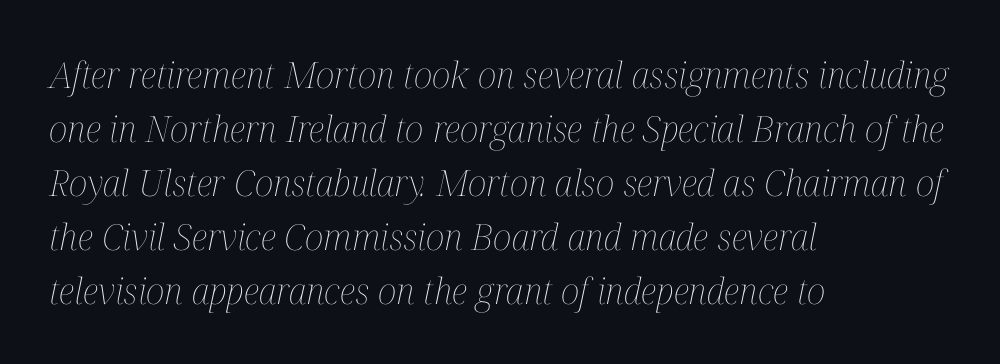
Q: Is the text bold? A: No.
Q: Is the text italic (slanted)? A: Yes, it leans right by about 12 degrees.
Q: Is the text underlined? A: No.
Q: How is the paragraph aligned? A: Left-aligned.
Q: Is the spacing between letters normal or unusually wide? A: Normal.
Q: Is the spacing between lines tight, normal or loose? A: Normal.
Q: Width (condensed, normal, or wide)? A: Condensed.
Q: Stroke contrast? A: Medium.
Q: x-height? A: Medium.
Q: Monospaced? A: No.
